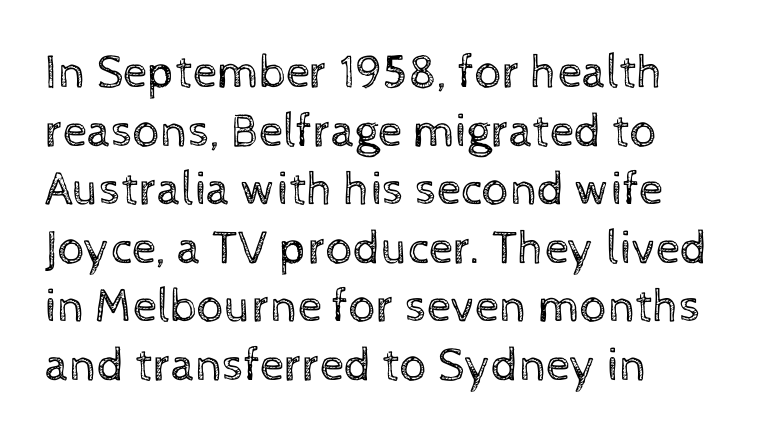
{"italic": "no", "bold": "no", "weight": "regular", "width": "normal", "x_height": "medium", "monospaced": "no", "underline": "no", "line_spacing_ratio": 1.22, "letter_spacing": "normal", "letter_spacing_em": 0.0, "glyph_px": 48}
